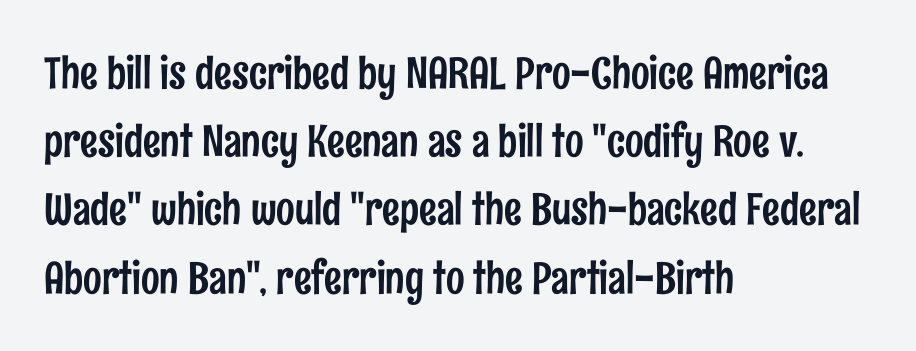
Check under the words: just untouched page. If you drew a line through each stem, it would be perfectly vertical. Teacher's note: observe the even left margin — that is flush-left alignment. Standard letterfit; no display-style spreading of the glyphs.
